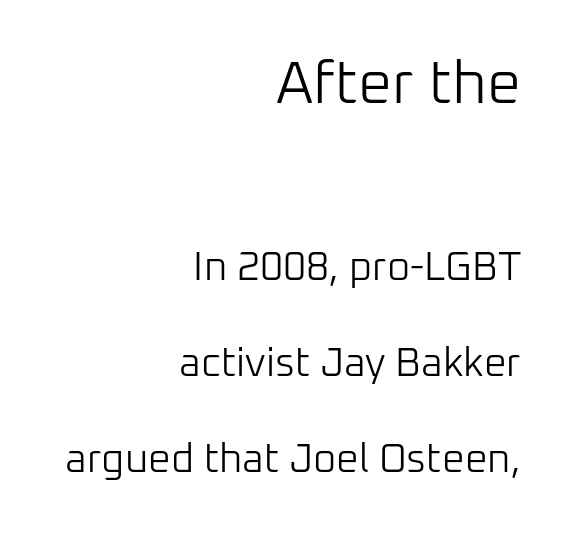
The baseline area is clear. The vertical gap from one line to the next is large. Style check: upright. The letters carry no serifs — their stems end cleanly without finishing strokes. Teacher's note: observe the even right margin — that is flush-right alignment. The type is set solid horizontally, with unmodified tracking.
